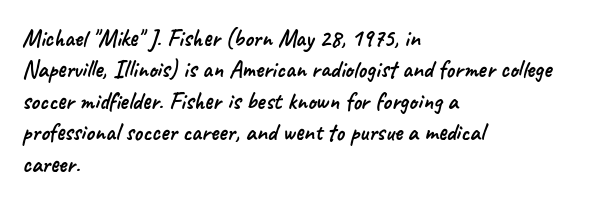
{"underline": "no", "align": "left", "line_spacing": "normal", "line_spacing_ratio": 1.31, "letter_spacing": "normal", "letter_spacing_em": 0.0, "glyph_px": 24}
